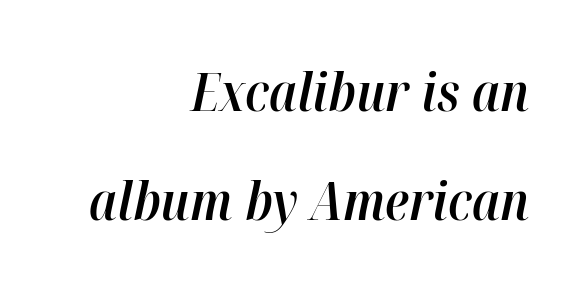
{"italic": "yes", "lean": "right", "slant_degrees": 12, "bold": "semi", "weight": "semibold", "width": "normal", "stroke_contrast": "high", "x_height": "medium", "monospaced": "no", "underline": "no", "align": "right", "line_spacing": "loose", "line_spacing_ratio": 2.1, "letter_spacing": "normal", "letter_spacing_em": 0.0, "glyph_px": 52}
